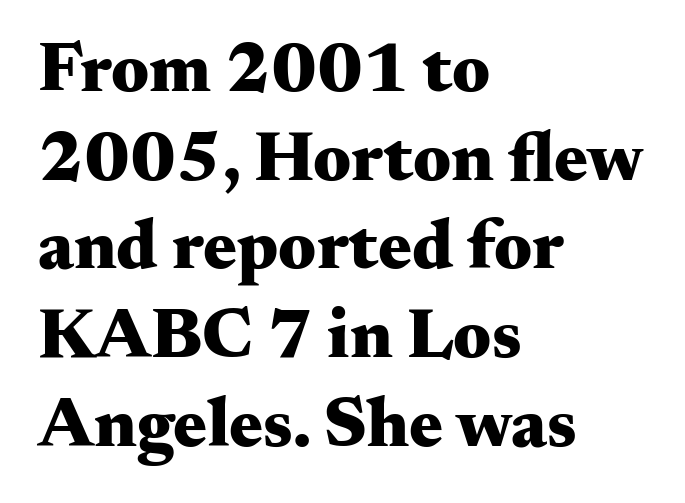
The image shows 71 px heavy, wide serif type, upright; set left-aligned, normal line spacing (1.25x), normal letter spacing, not underlined; medium stroke contrast and a small x-height.
